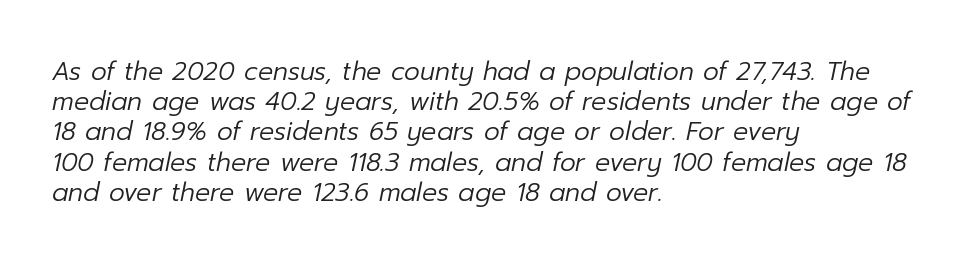
Q: Is the text bold? A: No.
Q: Is the text italic (slanted)? A: Yes, it leans right by about 12 degrees.
Q: Is the text underlined? A: No.
Q: How is the paragraph aligned? A: Left-aligned.
Q: Is the spacing between letters normal or unusually wide? A: Normal.
